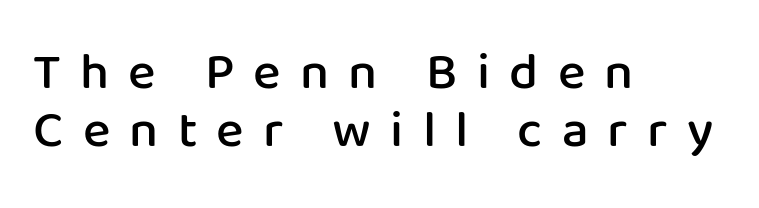
Q: Is the text bold? A: Semi-bold.
Q: Is the text italic (slanted)? A: No, it is upright.
Q: Is the typeface a serif or a sans-serif typeface? A: Sans-serif.
Q: Is the text underlined? A: No.
Q: How is the paragraph aligned? A: Left-aligned.
Q: Is the spacing between letters normal or unusually wide? A: Unusually wide.
Q: Is the spacing between lines tight, normal or loose? A: Tight.
Q: Width (condensed, normal, or wide)? A: Normal.
Q: Stroke contrast? A: Low.
Q: x-height? A: Medium.
Q: Monospaced? A: No.
